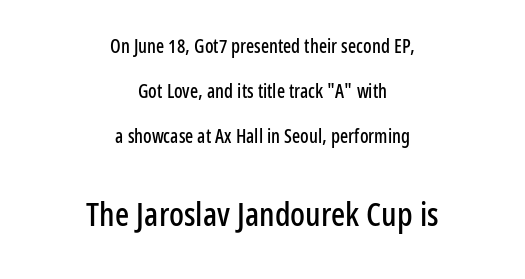
Q: Is the text italic (slanted)? A: No, it is upright.
Q: Is the typeface a serif or a sans-serif typeface? A: Sans-serif.
Q: Is the text underlined? A: No.
Q: How is the paragraph aligned? A: Centered.
Q: Is the spacing between letters normal or unusually wide? A: Normal.
Q: Is the spacing between lines tight, normal or loose? A: Loose.
Q: Which block of text is set in a larger size, the first (top) or the second (bottom)? A: The second (bottom) one.
Q: Width (condensed, normal, or wide)? A: Condensed.
Q: Stroke contrast? A: Low.
Q: x-height? A: Medium.
Q: Monospaced? A: No.
